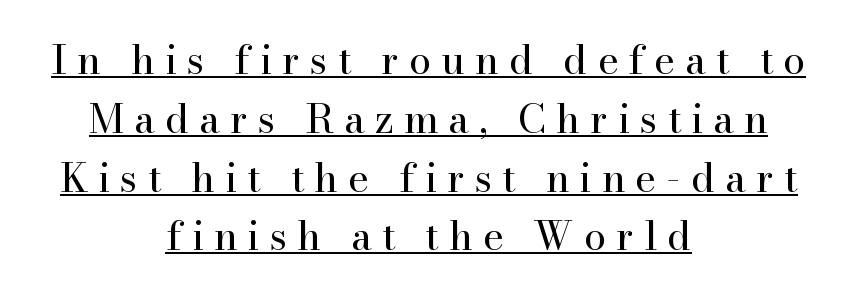
Quick note: interline space is typical. Letters have the restrained weight of plain body copy at most. This rendering employs a face with finishing strokes, i.e., a serif. This sample is center-justified, so both line endings float freely. The passage shown is typed in a proportional face where columns would drift. Does extra space separate the letters? Yes, quite a lot of it.
